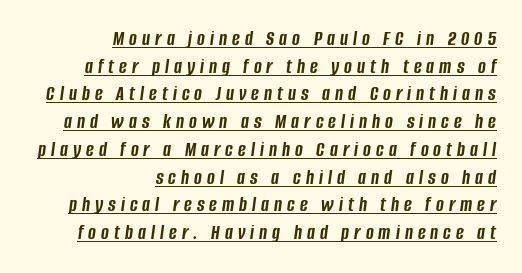
Leading: standard. The tracking reads as deliberately expanded to a designer's eye. A flush-right, rag-left setting is used for this passage. Rendered with sloped, italic letterforms. Underlined type.
